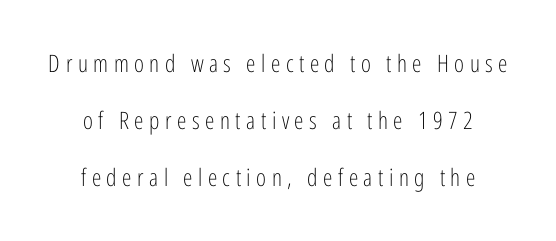
The face looks like a standard text weight, possibly lighter. Inter-character spacing is expanded well beyond the font's built-in metrics. The zone under the glyphs is completely vacant. What's the leading like? Stretched, with rows far apart.
